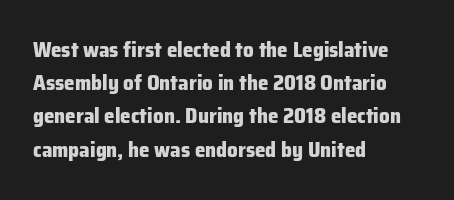
The image shows 21 px bold type, upright; set left-aligned, normal line spacing (1.58x), normal letter spacing, not underlined.
